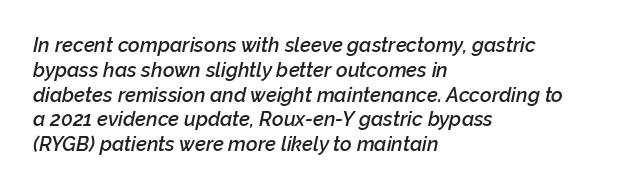
The image shows 20 px text type, italic (leaning right); set left-aligned, line spacing 1.24x, normal letter spacing, not underlined.
